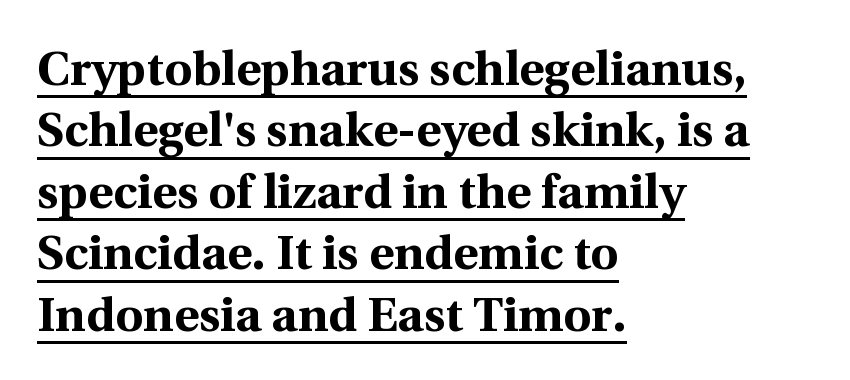
You can tell from the footed stems that serif type was used. The specimen includes a rule beneath the text block's lines. Interline gaps are of average width in this sample. Students, this is bold: see how much ink each stroke carries. The passage shown is typed in a proportional face where columns would drift.
